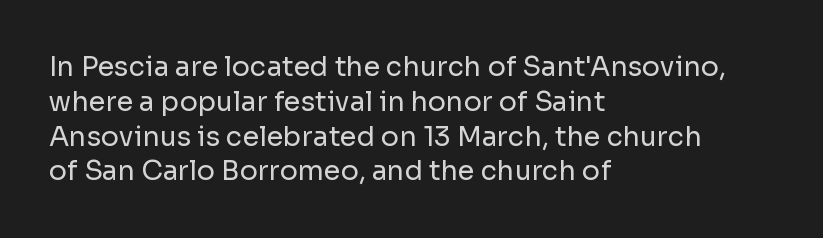
{"italic": "no", "bold": "no", "underline": "no", "align": "left", "line_spacing": "normal", "line_spacing_ratio": 1.29, "letter_spacing": "normal", "letter_spacing_em": 0.0, "glyph_px": 27}
